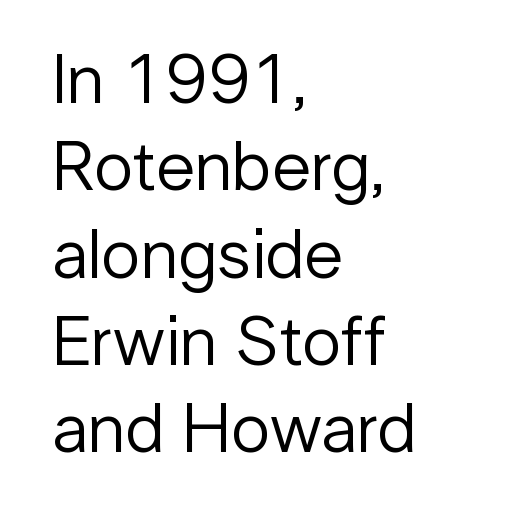
Q: Is the text bold? A: No.
Q: Is the text italic (slanted)? A: No, it is upright.
Q: Is the typeface a serif or a sans-serif typeface? A: Sans-serif.
Q: Is the text underlined? A: No.
Q: How is the paragraph aligned? A: Left-aligned.
Q: Is the spacing between letters normal or unusually wide? A: Normal.
Q: Width (condensed, normal, or wide)? A: Normal.
Q: Stroke contrast? A: Low.
Q: x-height? A: Medium.
Q: Monospaced? A: No.
